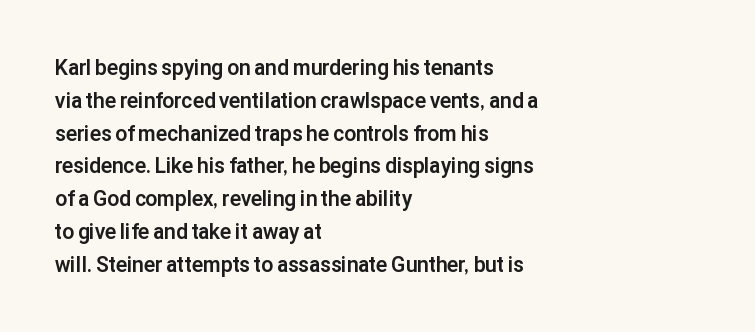
Weight check: bold — yes, fully. This rendering features lettering with no underline. This is the regular roman posture of the typeface. Is there much room between lines? A standard amount, neither cramped nor airy. No extra tracking has been applied to these lines. The rag falls on the right side of this text block.
